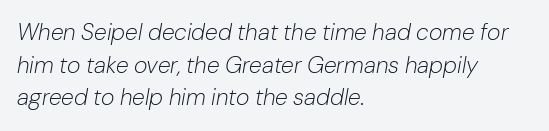
{"italic": "yes", "lean": "right", "slant_degrees": 10, "bold": "no", "underline": "no", "align": "left", "line_spacing": "normal", "line_spacing_ratio": 1.42, "letter_spacing": "normal", "letter_spacing_em": 0.0, "glyph_px": 23}
